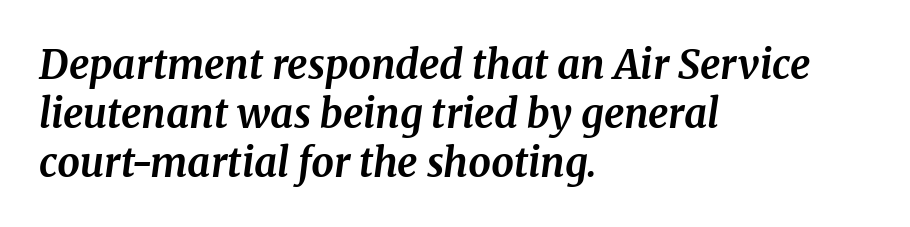
Q: Is the text bold? A: Yes.
Q: Is the text italic (slanted)? A: Yes, it leans right by about 8 degrees.
Q: Is the typeface a serif or a sans-serif typeface? A: Serif.
Q: Is the text underlined? A: No.
Q: How is the paragraph aligned? A: Left-aligned.
Q: Is the spacing between letters normal or unusually wide? A: Normal.
Q: Width (condensed, normal, or wide)? A: Normal.
Q: Stroke contrast? A: Medium.
Q: x-height? A: Medium.
Q: Monospaced? A: No.
